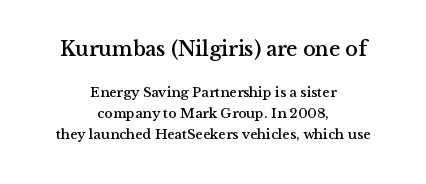
{"italic": "no", "underline": "no", "align": "center", "line_spacing": "normal", "line_spacing_ratio": 1.52, "letter_spacing": "normal", "letter_spacing_em": 0.0, "larger_block": "first", "size_ratio": 1.5, "glyph_px": 21}
